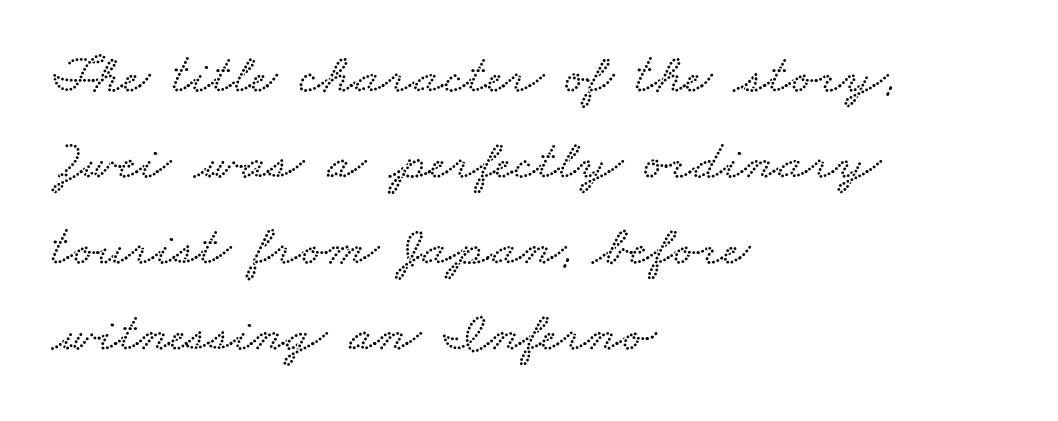
The image shows 57 px wide type; set left-aligned, normal line spacing (1.51x), normal letter spacing, not underlined; low stroke contrast and a small x-height.
